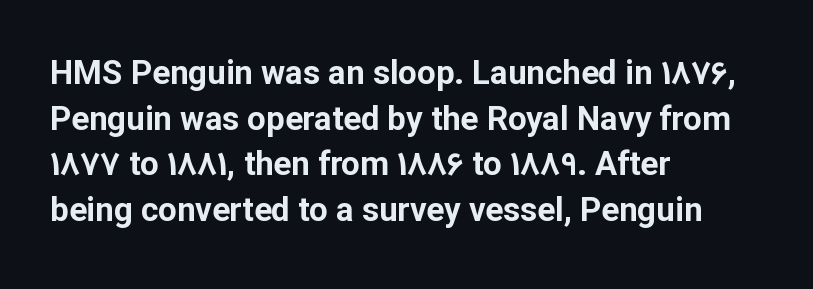
The words here are not underlined. A typesetter would call this leading conventional body-copy spacing. The letters stand straight up with perfectly vertical stems. Grotesque or geometric, the face here clearly has no serifs. Summary of weight: heavy, a full bold. Between one letter and the next there's only the usual sliver of space.
